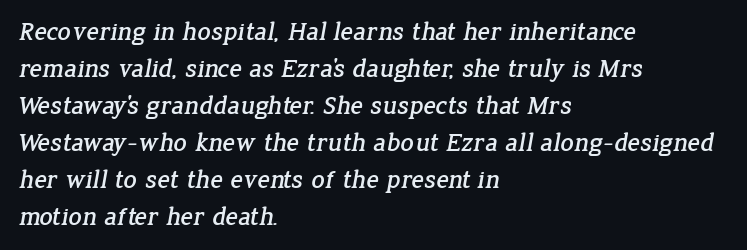
The image shows 26 px text type; set left-aligned, normal line spacing (1.42x), normal letter spacing, not underlined.
